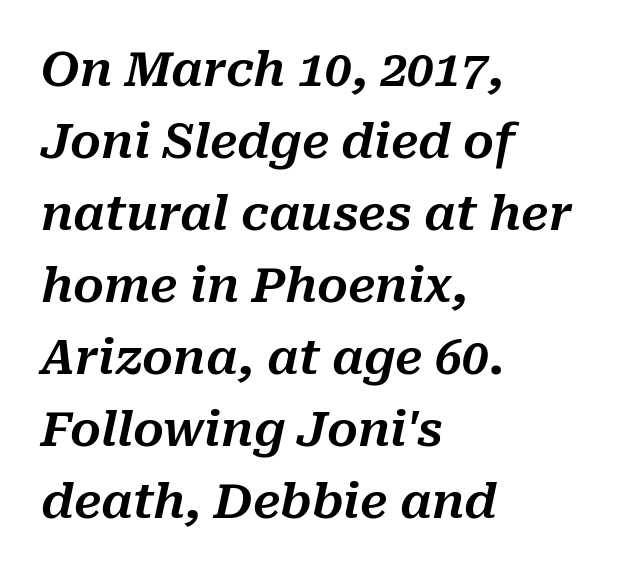
{"italic": "yes", "lean": "right", "slant_degrees": 10, "width": "normal", "stroke_contrast": "medium", "x_height": "medium", "monospaced": "no", "underline": "no", "align": "left", "line_spacing": "normal", "line_spacing_ratio": 1.5, "letter_spacing": "normal", "letter_spacing_em": 0.0, "glyph_px": 48}
